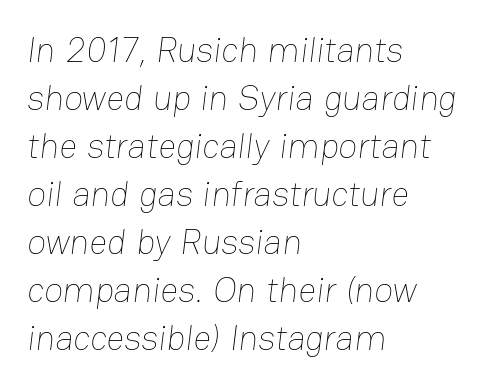
{"bold": "no", "weight": "thin", "width": "normal", "stroke_contrast": "low", "x_height": "medium", "monospaced": "no", "underline": "no", "align": "left", "line_spacing": "normal", "line_spacing_ratio": 1.37, "letter_spacing": "normal", "letter_spacing_em": 0.0, "glyph_px": 35}
